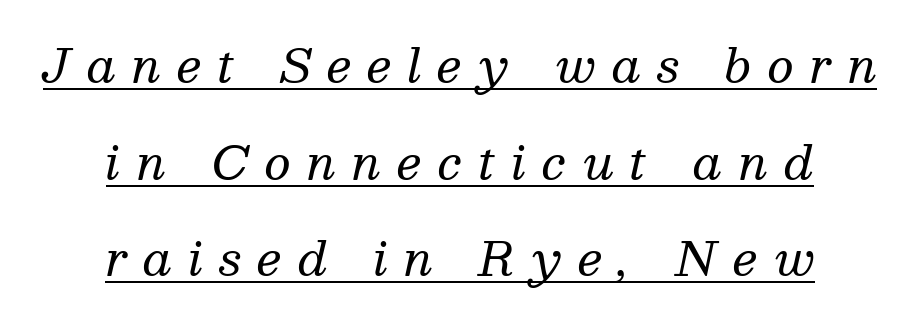
The image shows 46 px regular-weight serif type, italic (leaning right); set centered, loose line spacing (2.1x), unusually wide letter spacing (+0.35 em), underlined; medium stroke contrast and a medium x-height.
